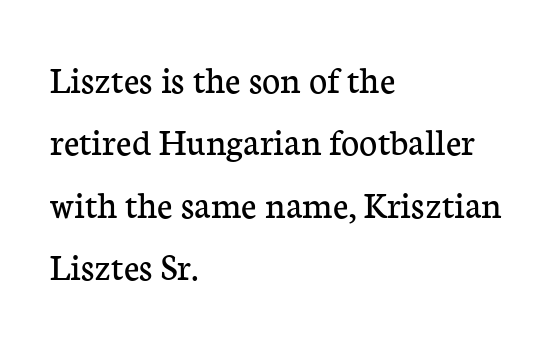
{"serif": "yes", "italic": "no", "bold": "no", "weight": "regular", "width": "normal", "stroke_contrast": "low", "x_height": "medium", "monospaced": "no", "underline": "no", "align": "left", "line_spacing": "normal", "line_spacing_ratio": 1.6, "letter_spacing": "normal", "letter_spacing_em": 0.0, "glyph_px": 39}
